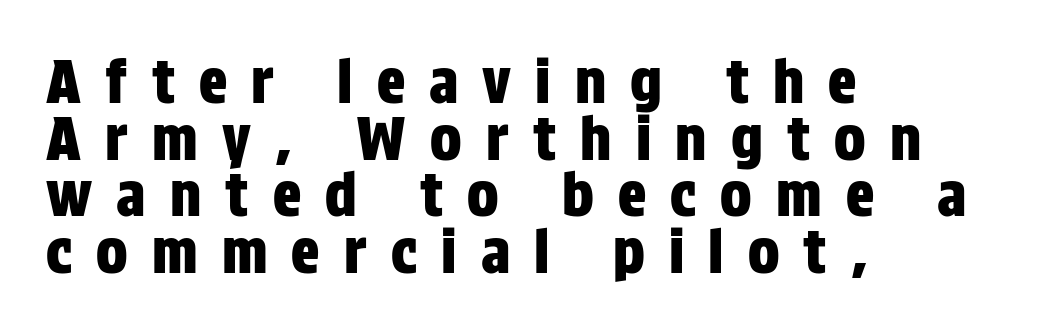
Rule under the text: the space is simply empty. The passage shown is typed in a proportional face where columns would drift. How are the letters spaced? Widely, with obvious added tracking. The lines are quadded left. Tall strokes in this sample are plumb rather than angled. Regarding leading, the lines here are crowded together.
